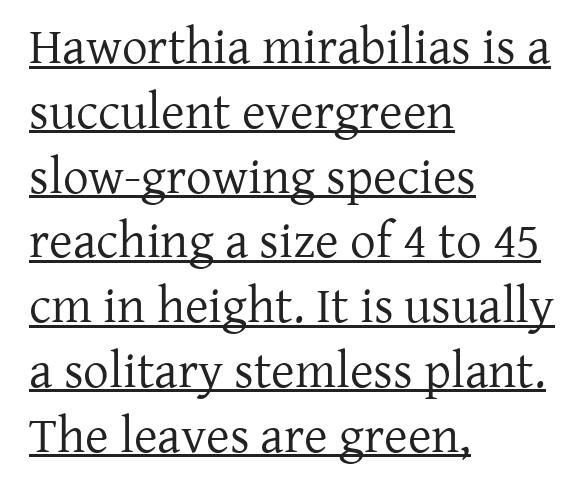
The image shows 51 px regular-weight serif type, upright; set left-aligned, normal line spacing (1.27x), normal letter spacing, underlined; low stroke contrast and a medium x-height.
